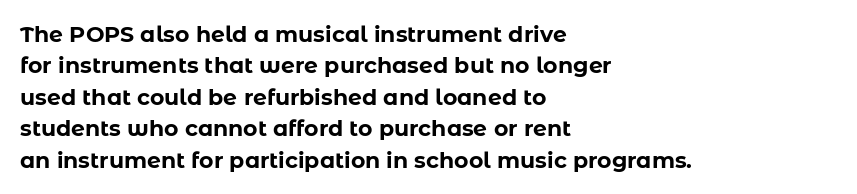
Q: Is the text bold? A: Yes.
Q: Is the text italic (slanted)? A: No, it is upright.
Q: Is the text underlined? A: No.
Q: How is the paragraph aligned? A: Left-aligned.
Q: Is the spacing between letters normal or unusually wide? A: Normal.
Q: Is the spacing between lines tight, normal or loose? A: Normal.
